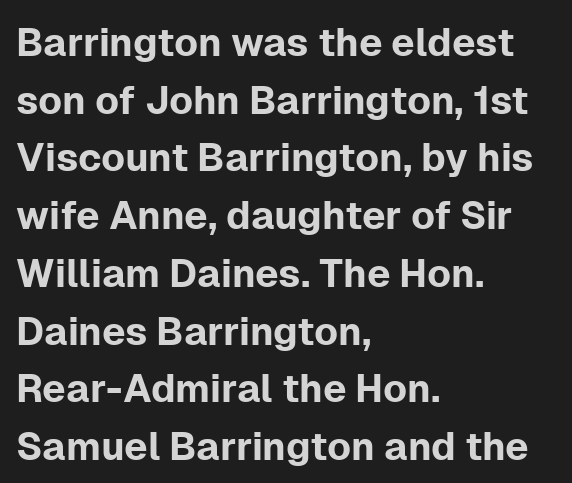
Glyph-to-glyph distance matches everyday printed text. Upright lettering throughout. Vertically, the passage feels balanced, rows spaced as you'd expect. Quick note: underline off. These lines are rendered in a variable-pitch font.
